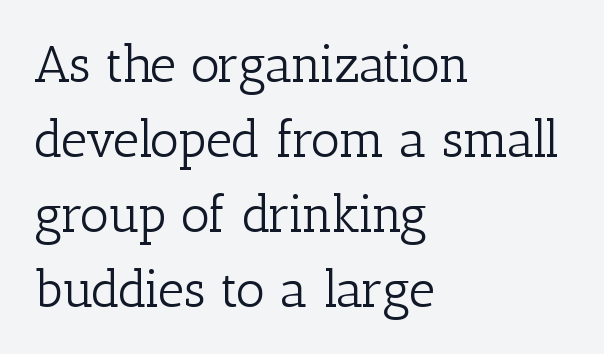
{"serif": "yes", "italic": "no", "bold": "no", "weight": "light", "width": "normal", "stroke_contrast": "low", "x_height": "medium", "monospaced": "no", "underline": "no", "align": "left", "line_spacing": "normal", "line_spacing_ratio": 1.47, "letter_spacing": "normal", "letter_spacing_em": 0.0, "glyph_px": 51}
